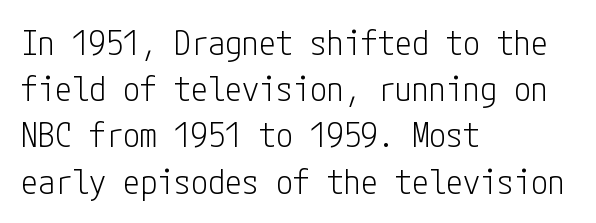
{"serif": "no", "italic": "no", "bold": "no", "weight": "light", "width": "condensed", "stroke_contrast": "low", "x_height": "medium", "underline": "no", "align": "left", "line_spacing": "normal", "line_spacing_ratio": 1.36, "letter_spacing": "normal", "letter_spacing_em": 0.0, "glyph_px": 34}
